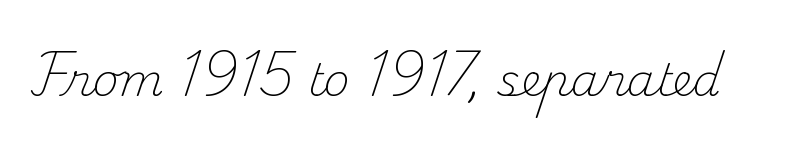
The image shows 45 px light serif type; set normal letter spacing, not underlined; medium stroke contrast and a small x-height.
